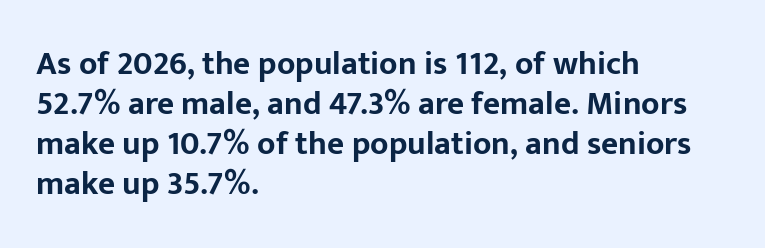
{"serif": "no", "italic": "no", "bold": "yes", "weight": "bold", "width": "normal", "stroke_contrast": "low", "x_height": "medium", "monospaced": "no", "underline": "no", "align": "left", "line_spacing_ratio": 1.21, "letter_spacing": "normal", "letter_spacing_em": 0.0, "glyph_px": 33}
